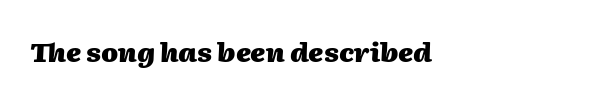
{"italic": "yes", "lean": "right", "slant_degrees": 2, "bold": "yes", "underline": "no", "letter_spacing": "normal", "letter_spacing_em": 0.0, "glyph_px": 27}
